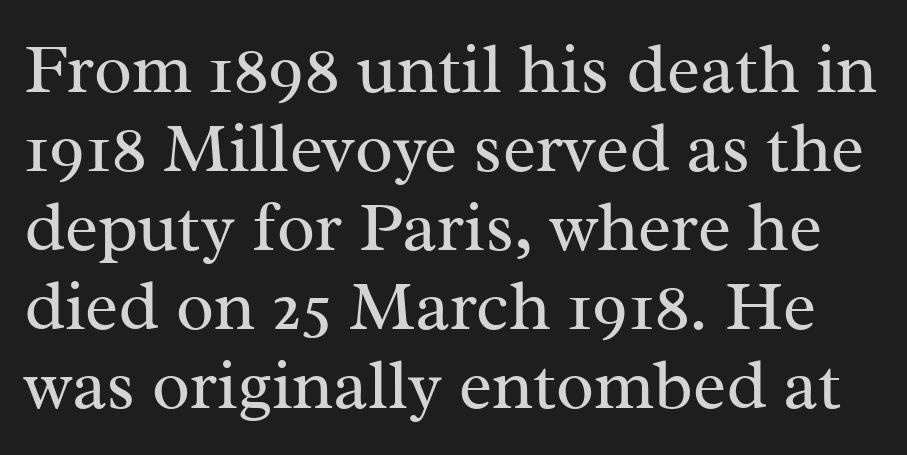
{"serif": "yes", "italic": "no", "bold": "no", "weight": "regular", "width": "normal", "stroke_contrast": "medium", "x_height": "medium", "monospaced": "no", "underline": "no", "line_spacing": "tight", "line_spacing_ratio": 1.13, "letter_spacing": "normal", "letter_spacing_em": 0.0, "glyph_px": 70}
